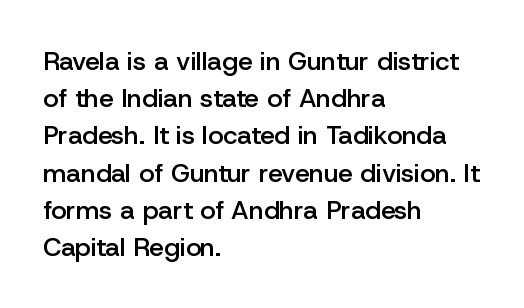
The image shows 26 px text type, upright; set left-aligned, normal line spacing (1.43x), normal letter spacing, not underlined.
